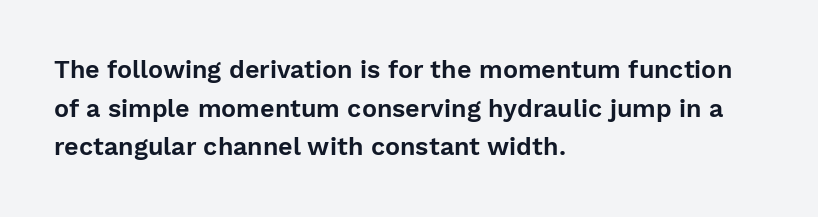
The image shows 25 px text type, upright; set left-aligned, normal line spacing (1.55x), normal letter spacing, not underlined.
